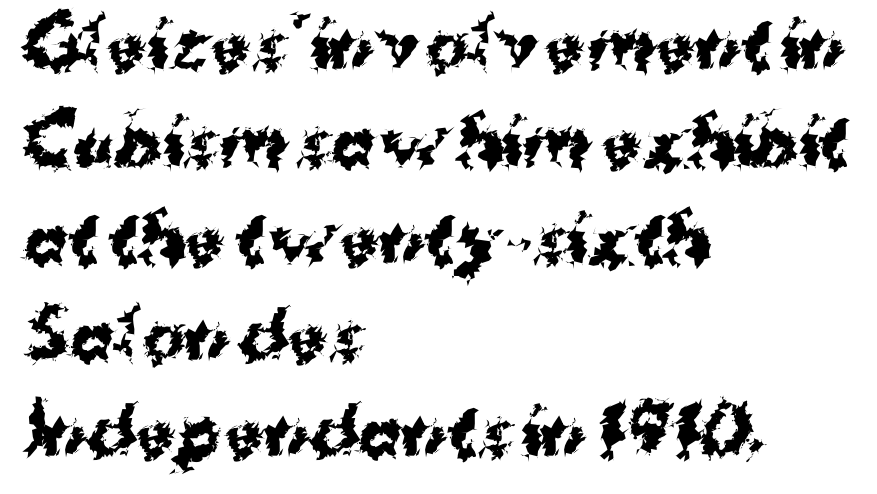
The image shows 65 px bold sans-serif type; set left-aligned, normal line spacing (1.49x), normal letter spacing, not underlined; medium stroke contrast and a medium x-height.
